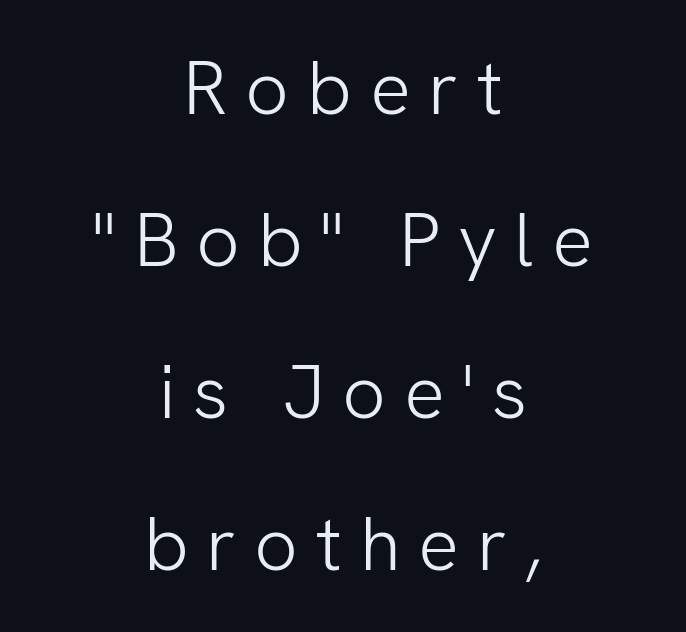
The image shows 76 px light sans-serif type, upright; set centered, loose line spacing (2.0x), unusually wide letter spacing (+0.23 em), not underlined; low stroke contrast and a medium x-height.
